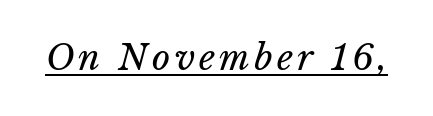
You could not count columns in this text — the font is proportionally spaced. Glance below the letters and you will spot a drawn line. The weight would be labelled regular, book, light, or lighter still.
